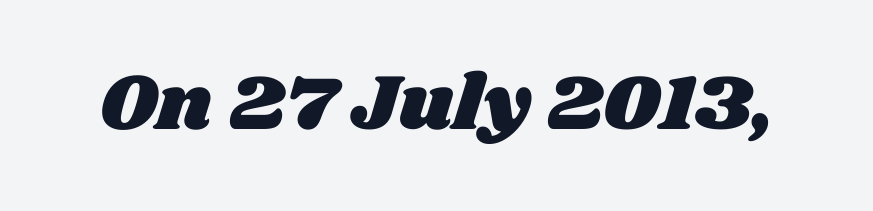
Q: Is the text underlined? A: No.
Q: Is the spacing between letters normal or unusually wide? A: Normal.
Q: Width (condensed, normal, or wide)? A: Wide.
Q: Stroke contrast? A: Medium.
Q: x-height? A: Large.
Q: Monospaced? A: No.
